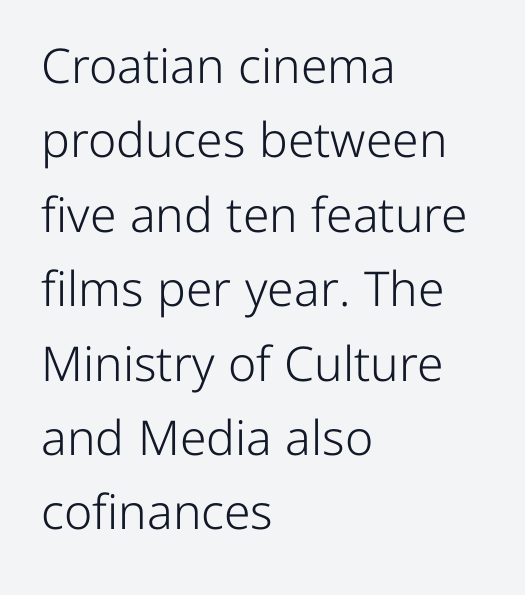
{"serif": "no", "italic": "no", "bold": "no", "weight": "light", "width": "normal", "stroke_contrast": "low", "x_height": "medium", "monospaced": "no", "underline": "no", "align": "left", "line_spacing": "normal", "line_spacing_ratio": 1.55, "letter_spacing": "normal", "letter_spacing_em": 0.0, "glyph_px": 48}
